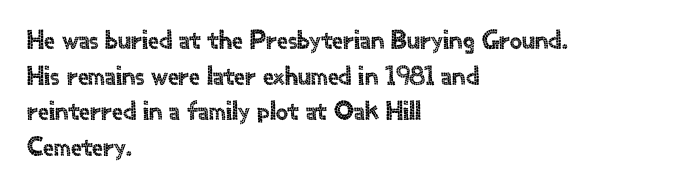
Q: Is the text italic (slanted)? A: No, it is upright.
Q: Is the text underlined? A: No.
Q: How is the paragraph aligned? A: Left-aligned.
Q: Is the spacing between letters normal or unusually wide? A: Normal.
Q: Is the spacing between lines tight, normal or loose? A: Normal.
